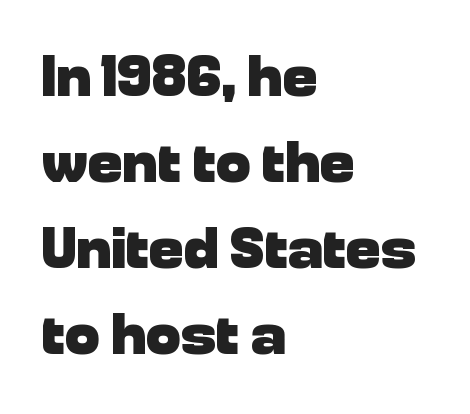
The image shows 58 px heavy sans-serif type, upright; set left-aligned, normal line spacing (1.48x), normal letter spacing, not underlined; low stroke contrast and a medium x-height.
